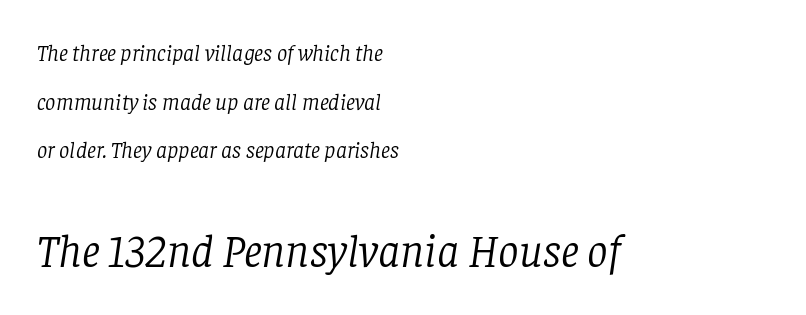
Q: Is the text bold? A: No.
Q: Is the text italic (slanted)? A: Yes, it leans right by about 8 degrees.
Q: Is the typeface a serif or a sans-serif typeface? A: Serif.
Q: Is the text underlined? A: No.
Q: How is the paragraph aligned? A: Left-aligned.
Q: Is the spacing between letters normal or unusually wide? A: Normal.
Q: Is the spacing between lines tight, normal or loose? A: Loose.
Q: Which block of text is set in a larger size, the first (top) or the second (bottom)? A: The second (bottom) one.
Q: Width (condensed, normal, or wide)? A: Normal.
Q: Stroke contrast? A: Low.
Q: x-height? A: Large.
Q: Monospaced? A: No.
